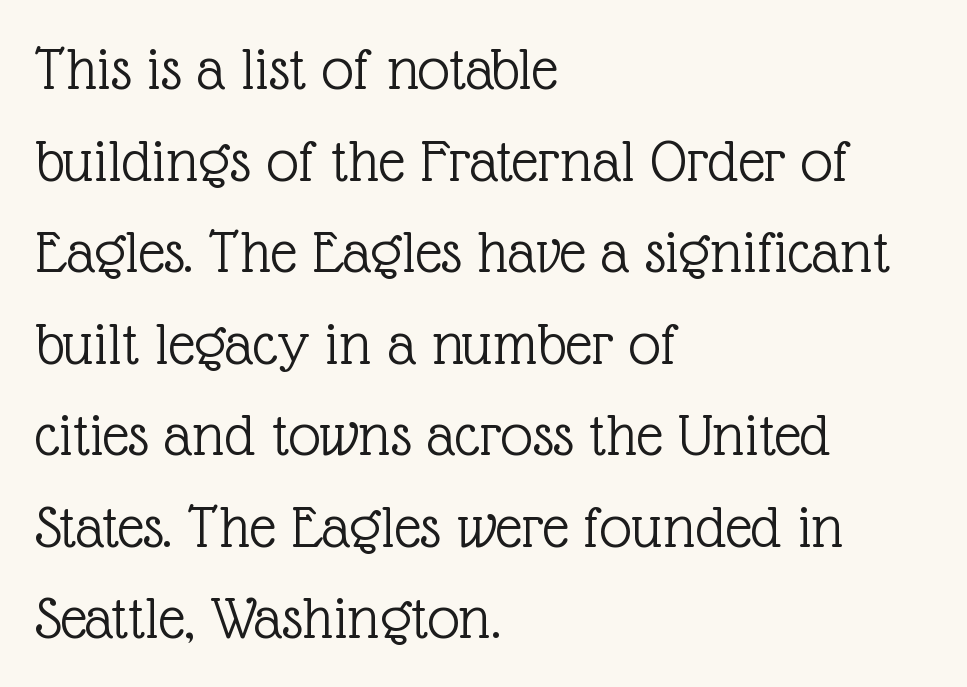
{"serif": "yes", "italic": "no", "bold": "no", "weight": "light", "width": "normal", "x_height": "medium", "monospaced": "no", "underline": "no", "align": "left", "line_spacing": "normal", "line_spacing_ratio": 1.43, "letter_spacing": "normal", "letter_spacing_em": 0.0, "glyph_px": 64}
